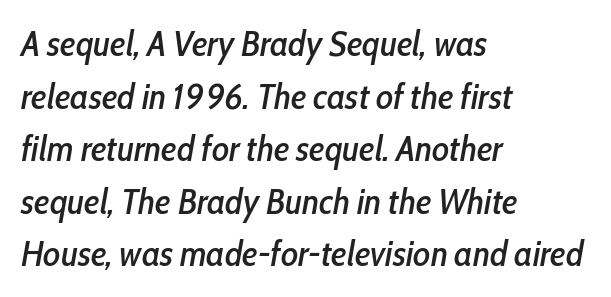
{"italic": "yes", "lean": "right", "slant_degrees": 10, "width": "condensed", "stroke_contrast": "low", "x_height": "medium", "monospaced": "no", "underline": "no", "align": "left", "line_spacing": "normal", "line_spacing_ratio": 1.46, "letter_spacing": "normal", "letter_spacing_em": 0.0, "glyph_px": 36}
